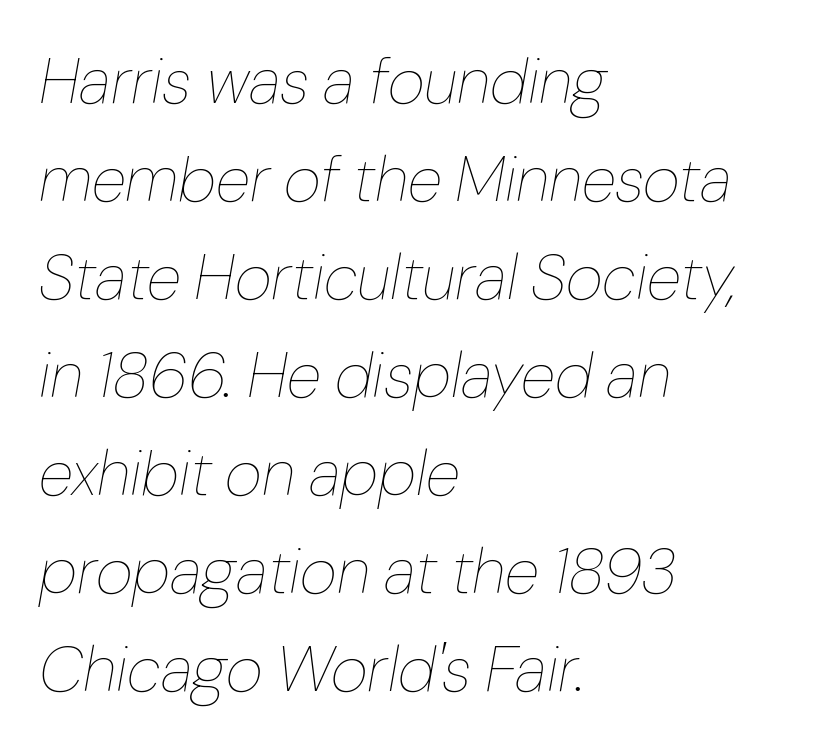
Q: Is the text bold? A: No.
Q: Is the text italic (slanted)? A: Yes, it leans right by about 10 degrees.
Q: Is the text underlined? A: No.
Q: How is the paragraph aligned? A: Left-aligned.
Q: Is the spacing between letters normal or unusually wide? A: Normal.
Q: Is the spacing between lines tight, normal or loose? A: Normal.
Q: Width (condensed, normal, or wide)? A: Normal.
Q: Stroke contrast? A: Low.
Q: x-height? A: Medium.
Q: Monospaced? A: No.
